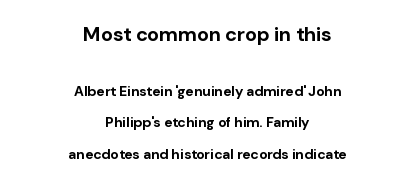
Compared with an ordinary text face, these strokes are far heavier — a full bold. The rendering uses a large line-height, opening up the rows. Both edges are ragged and mirror each other, which tells us the setting is centered. No extra tracking has been applied to these lines.
